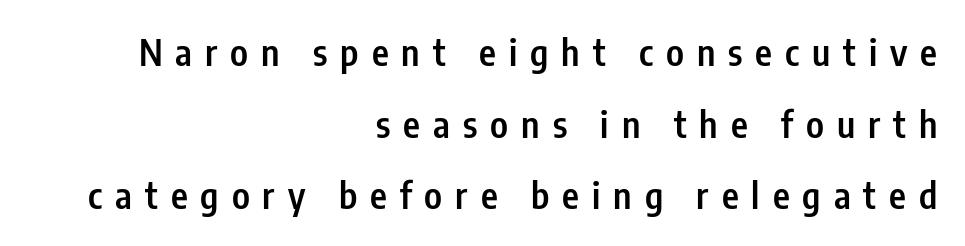
{"serif": "no", "italic": "no", "bold": "semi", "weight": "semibold", "width": "condensed", "stroke_contrast": "low", "x_height": "medium", "monospaced": "no", "underline": "no", "align": "right", "line_spacing": "loose", "line_spacing_ratio": 1.99, "letter_spacing": "wide", "letter_spacing_em": 0.36, "glyph_px": 36}
